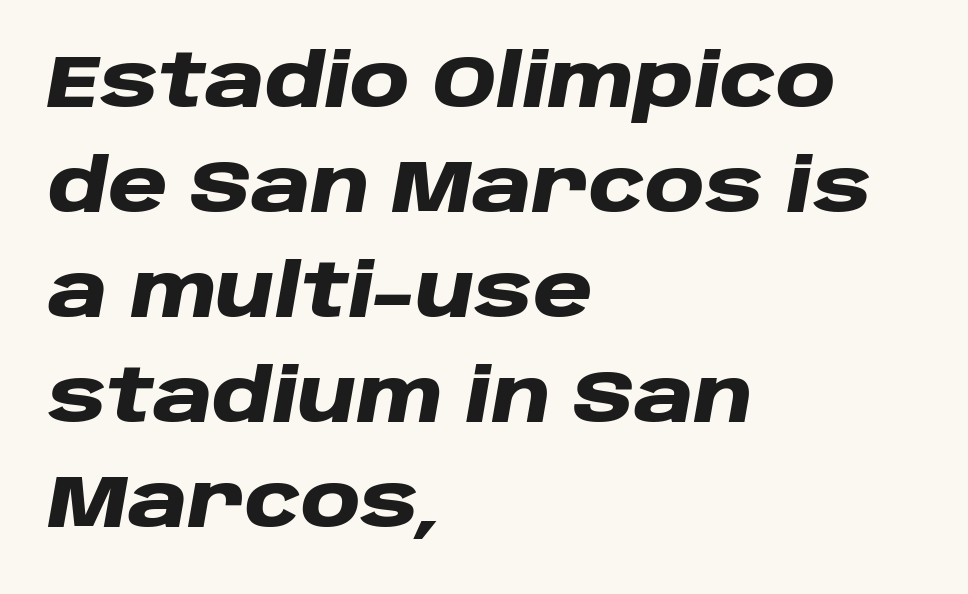
{"italic": "yes", "lean": "right", "slant_degrees": 10, "bold": "yes", "weight": "heavy", "width": "wide", "stroke_contrast": "low", "x_height": "large", "monospaced": "no", "underline": "no", "align": "left", "line_spacing": "normal", "line_spacing_ratio": 1.44, "letter_spacing": "normal", "letter_spacing_em": 0.0, "glyph_px": 73}
